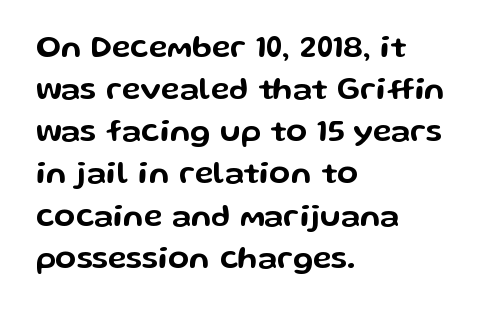
Q: Is the text italic (slanted)? A: No, it is upright.
Q: Is the typeface a serif or a sans-serif typeface? A: Sans-serif.
Q: Is the text underlined? A: No.
Q: How is the paragraph aligned? A: Left-aligned.
Q: Is the spacing between letters normal or unusually wide? A: Normal.
Q: Is the spacing between lines tight, normal or loose? A: Normal.
Q: Width (condensed, normal, or wide)? A: Wide.
Q: Stroke contrast? A: Low.
Q: x-height? A: Medium.
Q: Monospaced? A: No.
